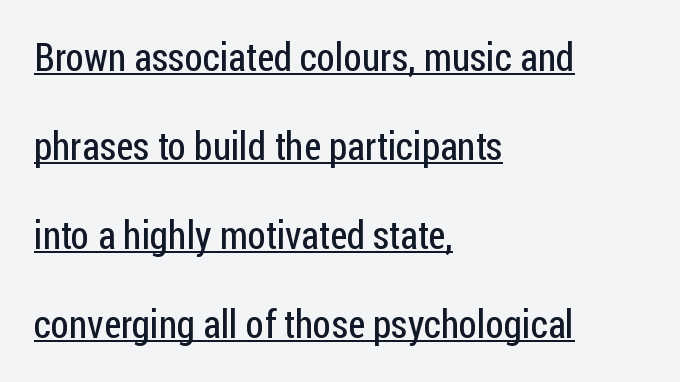
{"serif": "no", "italic": "no", "bold": "no", "weight": "regular", "width": "condensed", "stroke_contrast": "low", "x_height": "medium", "monospaced": "no", "underline": "yes", "align": "left", "line_spacing": "loose", "line_spacing_ratio": 2.28, "letter_spacing": "normal", "letter_spacing_em": 0.0, "glyph_px": 39}
